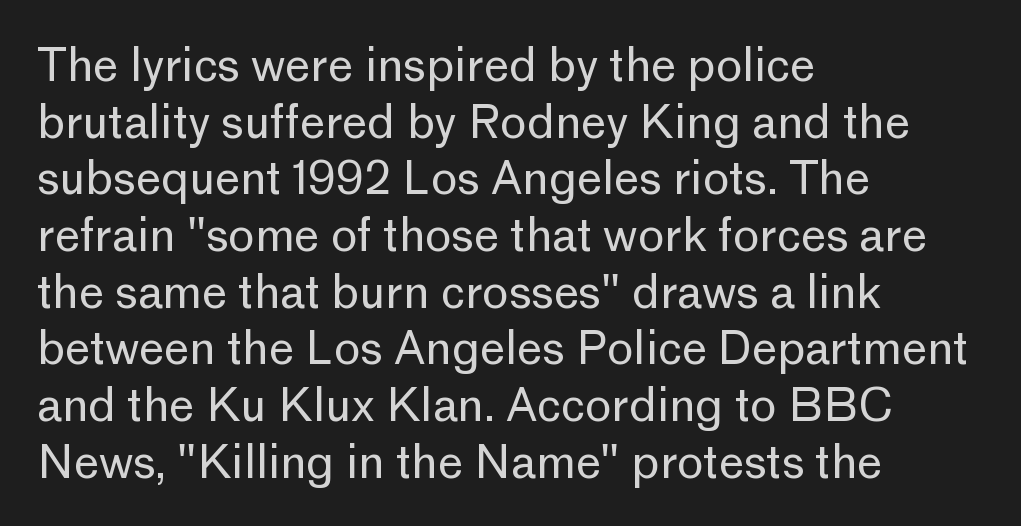
The image shows 45 px regular-weight sans-serif type, upright; set left-aligned, normal line spacing (1.26x), normal letter spacing, not underlined; low stroke contrast and a medium x-height.
